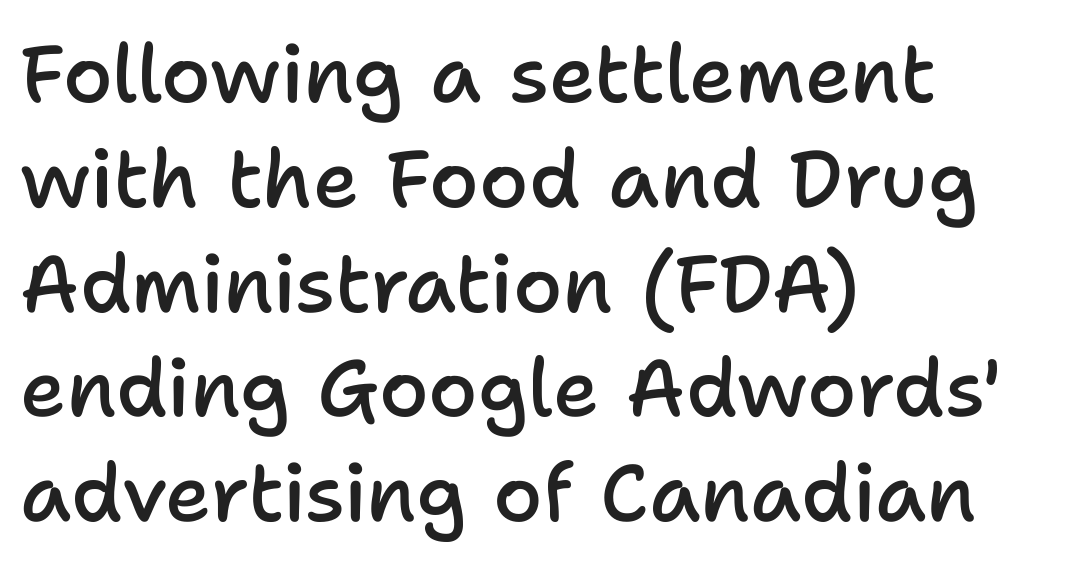
Q: Is the text bold? A: Semi-bold.
Q: Is the text italic (slanted)? A: No, it is upright.
Q: Is the typeface a serif or a sans-serif typeface? A: Sans-serif.
Q: Is the text underlined? A: No.
Q: How is the paragraph aligned? A: Left-aligned.
Q: Is the spacing between letters normal or unusually wide? A: Normal.
Q: Is the spacing between lines tight, normal or loose? A: Normal.
Q: Width (condensed, normal, or wide)? A: Normal.
Q: Stroke contrast? A: Low.
Q: x-height? A: Medium.
Q: Monospaced? A: No.
